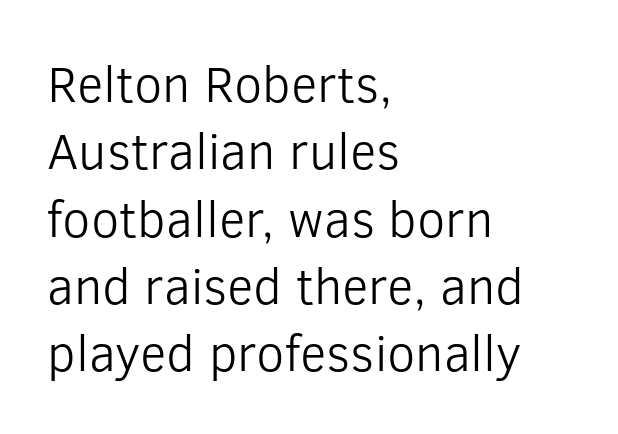
The image shows 51 px light sans-serif type, upright; set left-aligned, normal line spacing (1.32x), normal letter spacing, not underlined; low stroke contrast and a medium x-height.
